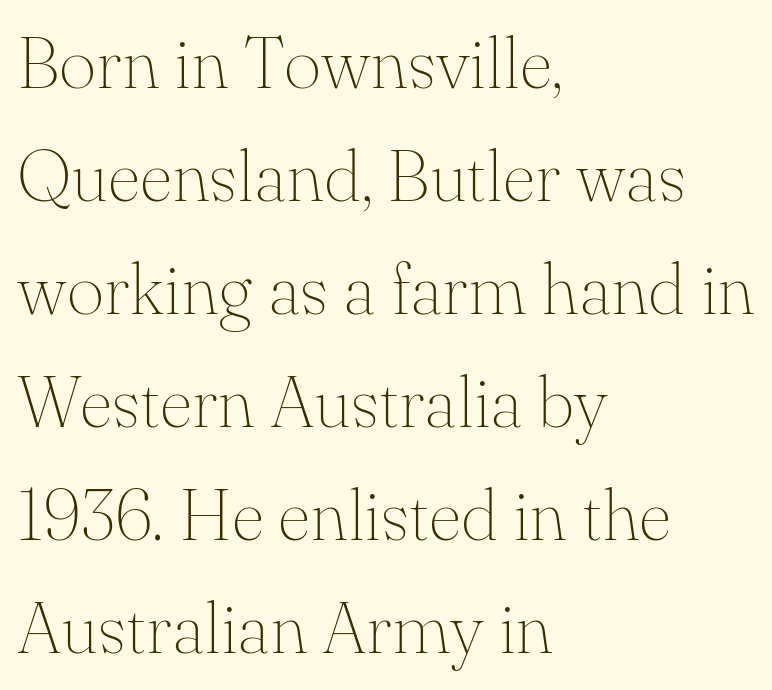
Q: Is the text bold? A: No.
Q: Is the text italic (slanted)? A: No, it is upright.
Q: Is the typeface a serif or a sans-serif typeface? A: Serif.
Q: Is the text underlined? A: No.
Q: How is the paragraph aligned? A: Left-aligned.
Q: Is the spacing between letters normal or unusually wide? A: Normal.
Q: Is the spacing between lines tight, normal or loose? A: Normal.
Q: Width (condensed, normal, or wide)? A: Normal.
Q: Stroke contrast? A: Medium.
Q: x-height? A: Small.
Q: Monospaced? A: No.
